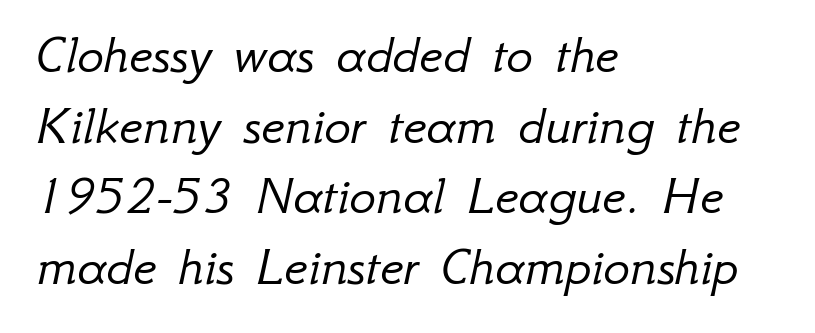
Proportional: the letters do not fall into vertical columns. The lines are quadded left. Glyph-to-glyph distance matches everyday printed text. Compared with ordinary roman type, these characters are visibly tilted. The leading is moderate, giving the passage an even texture. No word sits above an underline.
